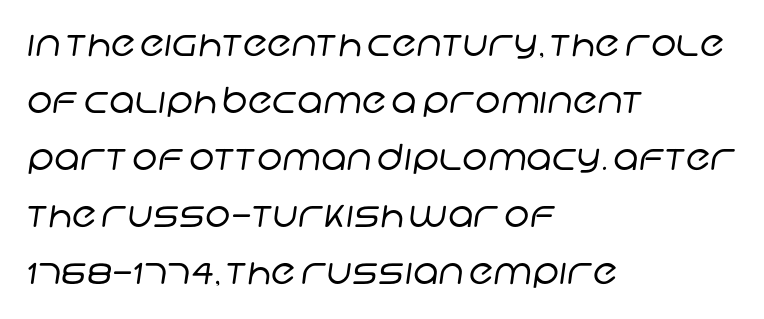
The image shows 36 px regular-weight sans-serif type; set left-aligned, normal line spacing (1.58x), normal letter spacing, not underlined; low stroke contrast and a large x-height.
